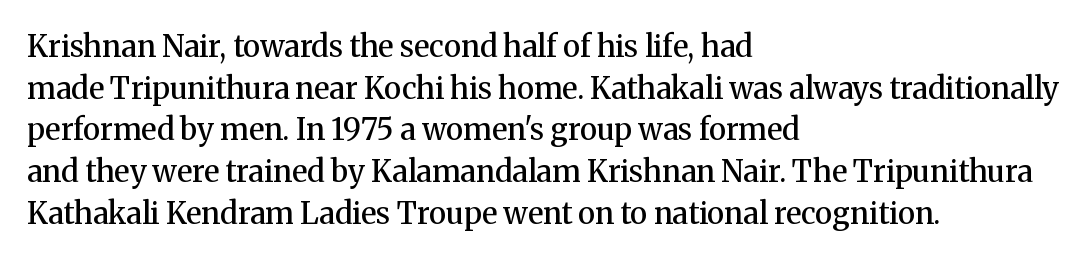
Q: Is the text bold? A: Semi-bold.
Q: Is the text italic (slanted)? A: No, it is upright.
Q: Is the typeface a serif or a sans-serif typeface? A: Serif.
Q: Is the text underlined? A: No.
Q: How is the paragraph aligned? A: Left-aligned.
Q: Is the spacing between letters normal or unusually wide? A: Normal.
Q: Is the spacing between lines tight, normal or loose? A: Normal.
Q: Width (condensed, normal, or wide)? A: Normal.
Q: Stroke contrast? A: Medium.
Q: x-height? A: Medium.
Q: Monospaced? A: No.
